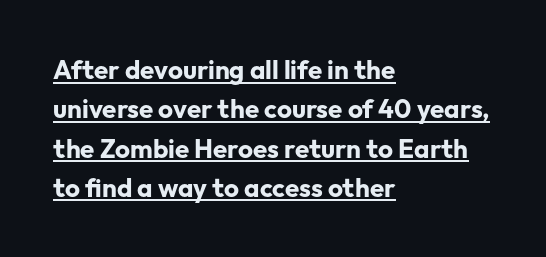
{"italic": "no", "bold": "yes", "underline": "yes", "align": "left", "line_spacing": "normal", "line_spacing_ratio": 1.51, "letter_spacing": "normal", "letter_spacing_em": 0.0, "glyph_px": 26}
